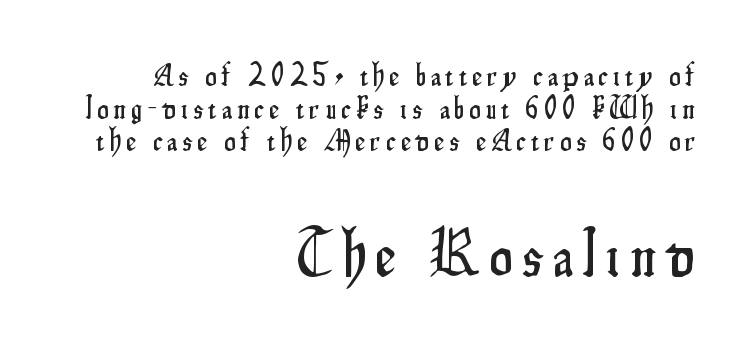
The image shows 65 px condensed sans-serif type, upright; set right-aligned, tight line spacing (1.02x), not underlined; the second (bottom) block is 2.03x larger; low stroke contrast and a small x-height.
